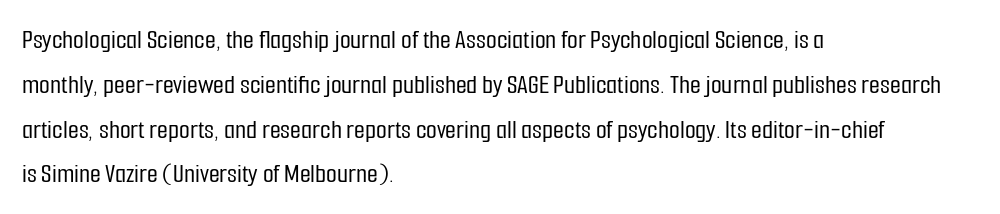
Designer's note — italics off, roman on. Left-aligned paragraph, ragged on the right. Evenly set lines give the paragraph a standard silhouette. How are the letters spaced? Ordinarily, with no added tracking.
